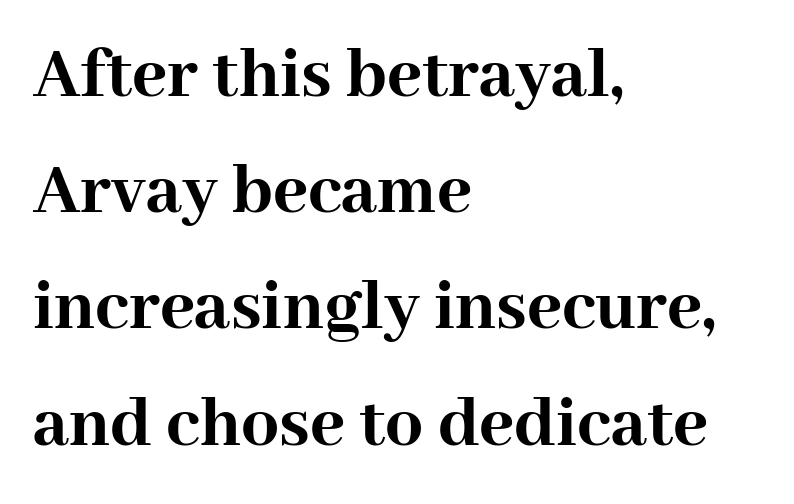
The image shows 75 px semibold serif type, upright; set left-aligned, normal line spacing (1.55x), normal letter spacing, not underlined; high stroke contrast and a medium x-height.
